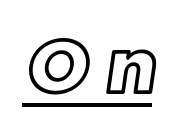
{"width": "normal", "x_height": "large", "monospaced": "no", "underline": "yes", "letter_spacing": "wide", "letter_spacing_em": 0.26, "glyph_px": 74}
